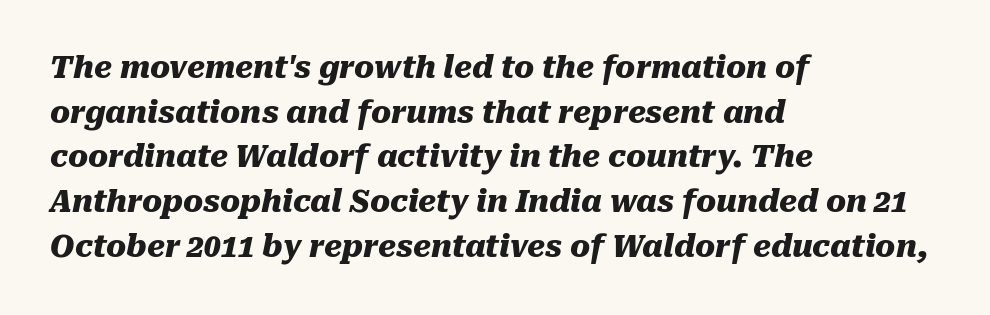
The image shows 30 px heavy type, italic (leaning right); set left-aligned, normal line spacing (1.49x), normal letter spacing, not underlined; medium stroke contrast and a medium x-height.
